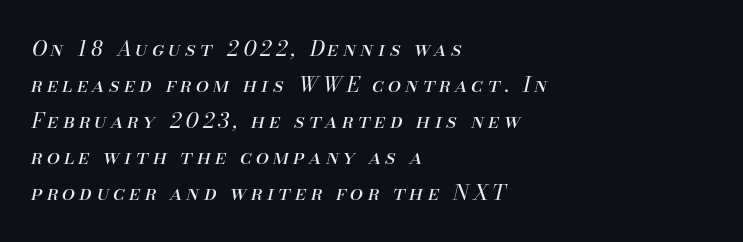
The image shows 21 px text type, italic (leaning right); set left-aligned, line spacing 1.72x, unusually wide letter spacing (+0.2 em), not underlined.
